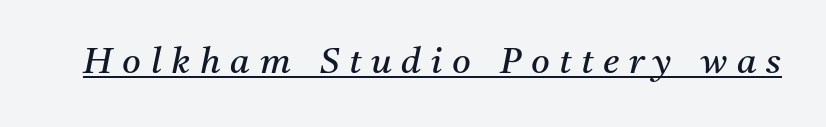
{"serif": "yes", "italic": "yes", "lean": "right", "slant_degrees": 11, "bold": "no", "weight": "regular", "width": "normal", "stroke_contrast": "medium", "x_height": "medium", "monospaced": "no", "underline": "yes", "letter_spacing": "wide", "letter_spacing_em": 0.27, "glyph_px": 36}
